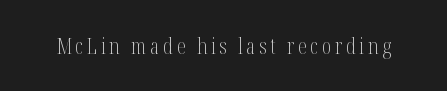
Q: Is the text bold? A: No.
Q: Is the text italic (slanted)? A: No, it is upright.
Q: Is the text underlined? A: No.
